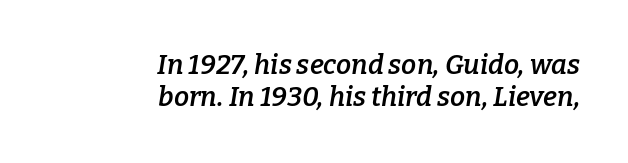
Q: Is the text bold? A: Semi-bold.
Q: Is the text italic (slanted)? A: Yes, it leans right by about 9 degrees.
Q: Is the text underlined? A: No.
Q: How is the paragraph aligned? A: Right-aligned.
Q: Is the spacing between letters normal or unusually wide? A: Normal.
